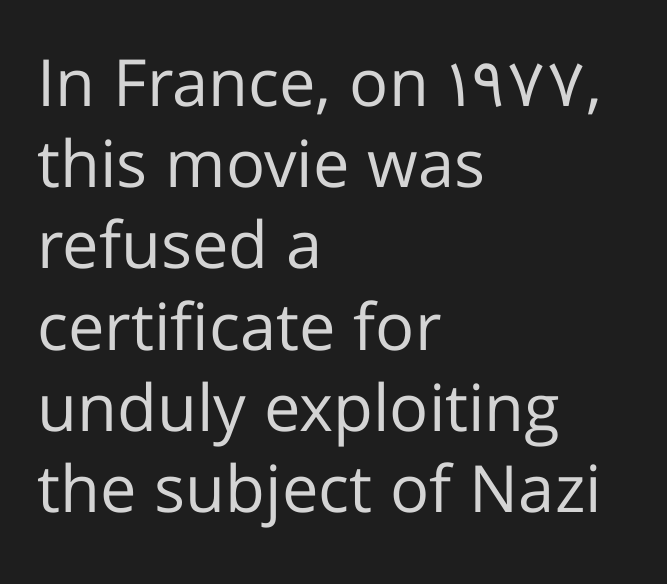
The image shows 65 px regular-weight sans-serif type, upright; set left-aligned, normal line spacing (1.25x), normal letter spacing, not underlined; low stroke contrast and a medium x-height.
